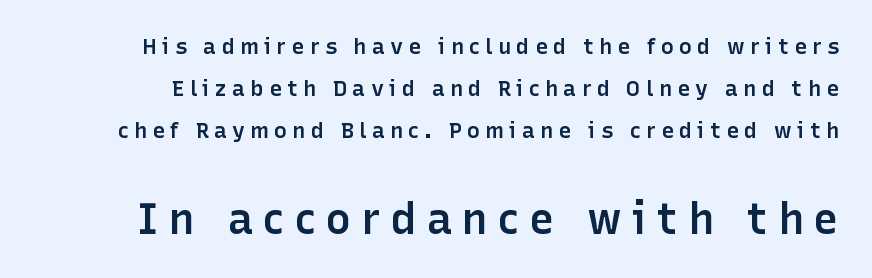
{"serif": "no", "italic": "no", "bold": "semi", "weight": "semibold", "width": "normal", "stroke_contrast": "low", "x_height": "medium", "monospaced": "no", "underline": "no", "line_spacing": "loose", "line_spacing_ratio": 1.9, "letter_spacing": "wide", "letter_spacing_em": 0.23, "larger_block": "second", "size_ratio": 1.95, "glyph_px": 43}
